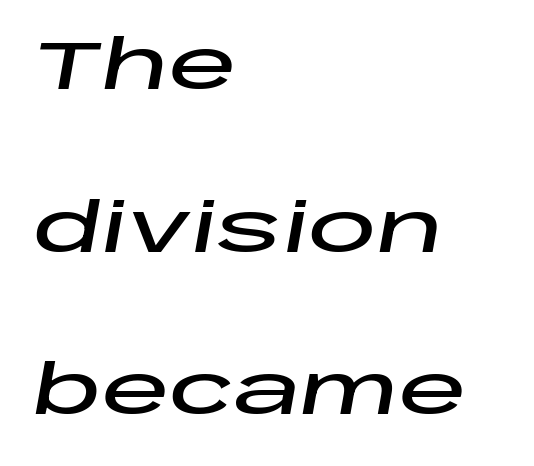
Each letter keeps its own natural width here, so spacing adapts to shape. If you measured baseline to baseline, you'd find a long distance. Any mark beneath the type? The region is blank. Yep, that's italic — everything's leaning. This sample is left-justified, so line endings fall wherever the words run out. The passage shown has conventional tracking throughout.
